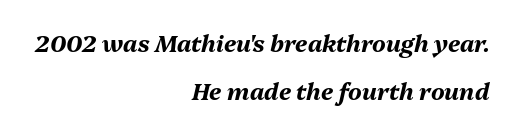
These words are printed bold, with thick strokes throughout. Quick note: underline off. Each line ends at the same right margin while the left side varies. A great deal of white space separates one row of letters from the next. The letters are slanted; this is an italic face.
